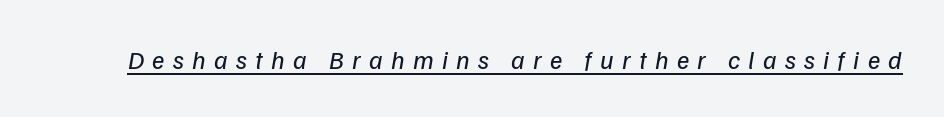
Q: Is the text bold? A: No.
Q: Is the text italic (slanted)? A: Yes, it leans right by about 9 degrees.
Q: Is the text underlined? A: Yes.
Q: Is the spacing between letters normal or unusually wide? A: Unusually wide.
